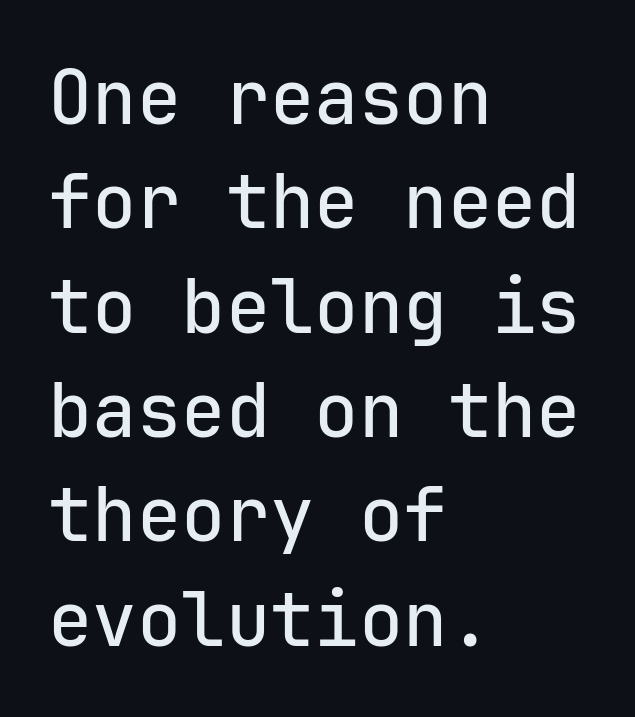
{"serif": "no", "italic": "no", "width": "normal", "stroke_contrast": "low", "x_height": "medium", "monospaced": "yes", "underline": "no", "align": "left", "line_spacing": "normal", "line_spacing_ratio": 1.41, "letter_spacing": "normal", "letter_spacing_em": 0.0, "glyph_px": 74}
